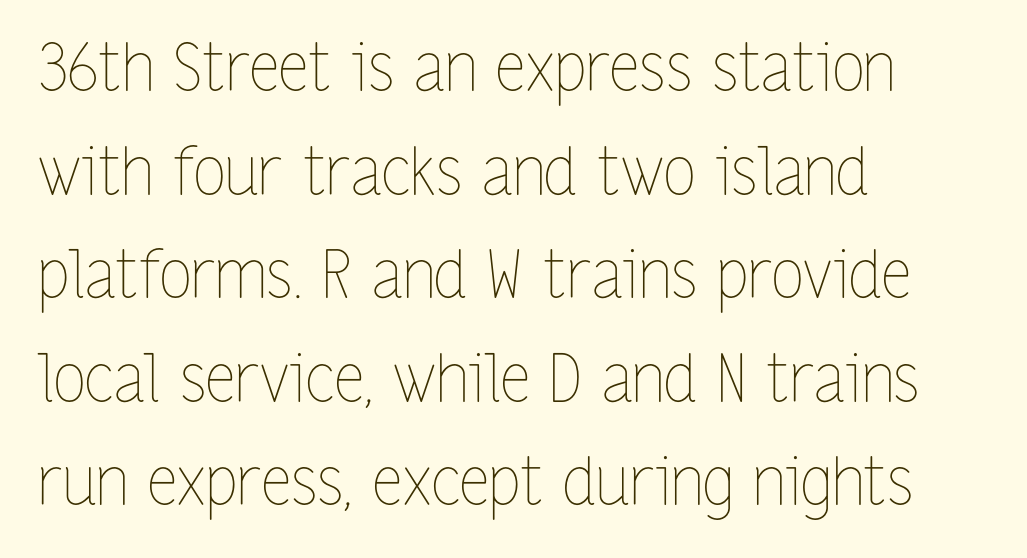
The image shows 66 px thin, condensed type, upright; set left-aligned, normal line spacing (1.57x), normal letter spacing, not underlined; low stroke contrast and a medium x-height.
